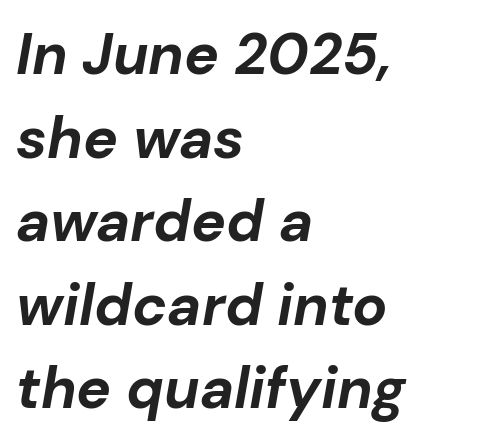
The image shows 58 px bold type, italic (leaning right); set left-aligned, normal line spacing (1.44x), normal letter spacing, not underlined; low stroke contrast and a medium x-height.
